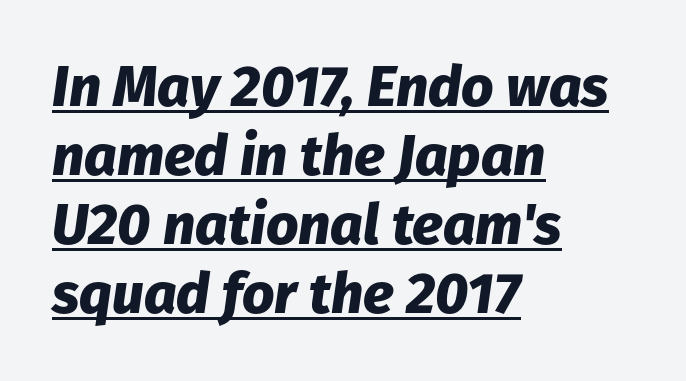
{"italic": "yes", "lean": "right", "slant_degrees": 8, "bold": "yes", "weight": "heavy", "width": "normal", "stroke_contrast": "low", "x_height": "medium", "monospaced": "no", "underline": "yes", "align": "left", "line_spacing_ratio": 1.21, "letter_spacing": "normal", "letter_spacing_em": 0.0, "glyph_px": 57}
